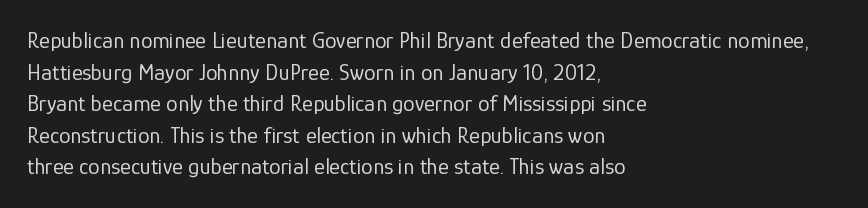
Q: Is the text bold? A: No.
Q: Is the text italic (slanted)? A: No, it is upright.
Q: Is the text underlined? A: No.
Q: How is the paragraph aligned? A: Left-aligned.
Q: Is the spacing between letters normal or unusually wide? A: Normal.
Q: Is the spacing between lines tight, normal or loose? A: Normal.
